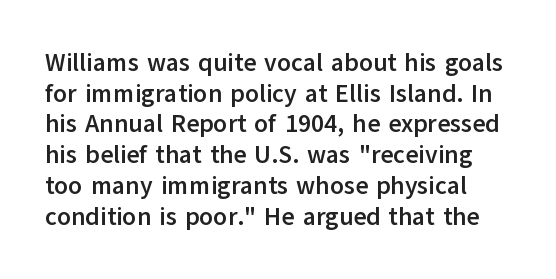
The image shows 25 px bold type, upright; set line spacing 1.23x, normal letter spacing, not underlined.
